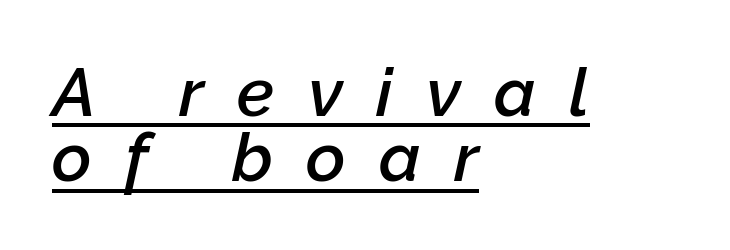
{"italic": "yes", "lean": "right", "slant_degrees": 12, "bold": "semi", "weight": "semibold", "width": "normal", "stroke_contrast": "low", "x_height": "medium", "monospaced": "no", "underline": "yes", "align": "left", "line_spacing": "tight", "line_spacing_ratio": 0.96, "letter_spacing": "wide", "letter_spacing_em": 0.49, "glyph_px": 68}
